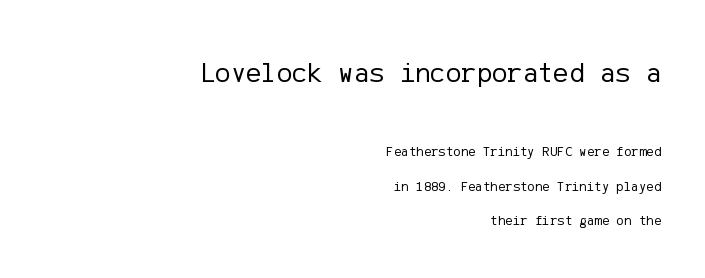
{"serif": "no", "italic": "no", "bold": "no", "weight": "regular", "width": "normal", "stroke_contrast": "low", "x_height": "medium", "underline": "no", "align": "right", "line_spacing": "loose", "line_spacing_ratio": 2.45, "letter_spacing": "normal", "letter_spacing_em": 0.0, "larger_block": "first", "size_ratio": 2.07, "glyph_px": 29}
